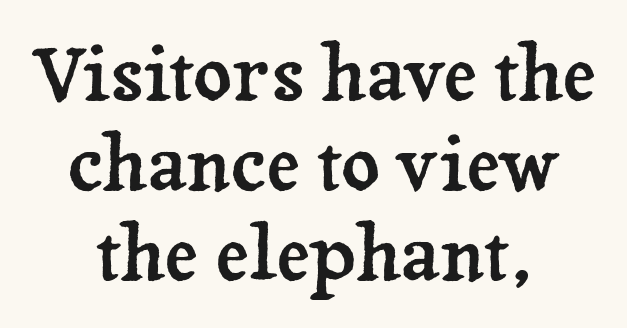
Q: Is the text italic (slanted)? A: No, it is upright.
Q: Is the typeface a serif or a sans-serif typeface? A: Serif.
Q: Is the text underlined? A: No.
Q: How is the paragraph aligned? A: Centered.
Q: Is the spacing between letters normal or unusually wide? A: Normal.
Q: Width (condensed, normal, or wide)? A: Normal.
Q: Stroke contrast? A: Low.
Q: x-height? A: Medium.
Q: Monospaced? A: No.
